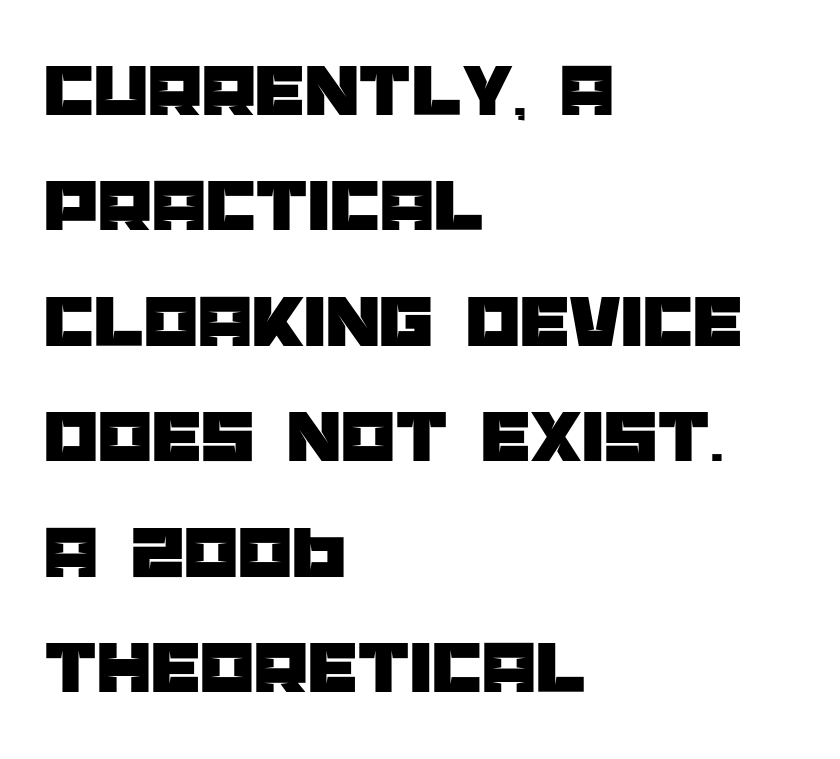
The image shows 77 px sans-serif type, upright; set left-aligned, normal line spacing (1.5x), normal letter spacing, not underlined; low stroke contrast and a large x-height.
